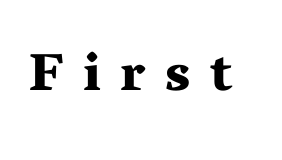
Q: Is the text bold? A: Yes.
Q: Is the text italic (slanted)? A: No, it is upright.
Q: Is the typeface a serif or a sans-serif typeface? A: Serif.
Q: Is the text underlined? A: No.
Q: Is the spacing between letters normal or unusually wide? A: Unusually wide.
Q: Width (condensed, normal, or wide)? A: Wide.
Q: Stroke contrast? A: Medium.
Q: x-height? A: Medium.
Q: Monospaced? A: No.
